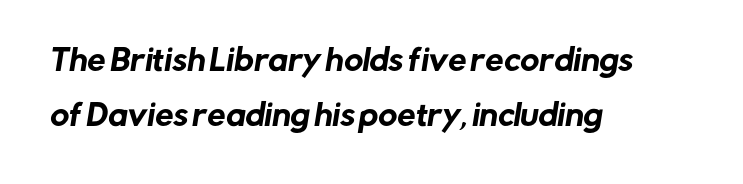
Vertically, the passage feels expansive, rows floating well apart. Classification — sans serif. Do the characters align in a grid? No, the font is proportional. Descenders are the only things crossing below the line. In terms of letterspacing, this is plain default setting. Caption: multi-line text, flush left, ragged right.
